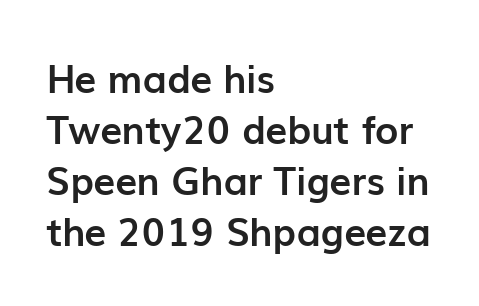
Q: Is the text bold? A: Yes.
Q: Is the text italic (slanted)? A: No, it is upright.
Q: Is the typeface a serif or a sans-serif typeface? A: Sans-serif.
Q: Is the text underlined? A: No.
Q: How is the paragraph aligned? A: Left-aligned.
Q: Is the spacing between letters normal or unusually wide? A: Normal.
Q: Is the spacing between lines tight, normal or loose? A: Normal.
Q: Width (condensed, normal, or wide)? A: Normal.
Q: Stroke contrast? A: Low.
Q: x-height? A: Medium.
Q: Monospaced? A: No.
